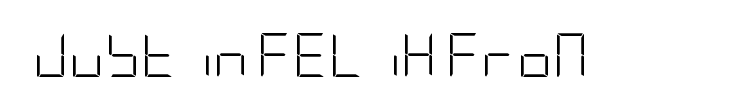
{"serif": "no", "italic": "no", "bold": "no", "weight": "light", "width": "condensed", "stroke_contrast": "low", "x_height": "large", "underline": "no", "letter_spacing": "normal", "letter_spacing_em": 0.0, "glyph_px": 44}
